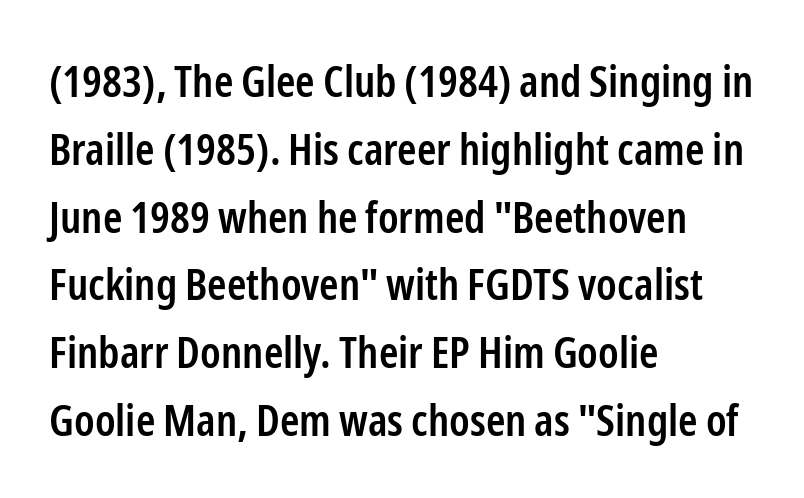
Q: Is the text bold? A: Semi-bold.
Q: Is the text italic (slanted)? A: No, it is upright.
Q: Is the typeface a serif or a sans-serif typeface? A: Sans-serif.
Q: Is the text underlined? A: No.
Q: How is the paragraph aligned? A: Left-aligned.
Q: Is the spacing between letters normal or unusually wide? A: Normal.
Q: Is the spacing between lines tight, normal or loose? A: Normal.
Q: Width (condensed, normal, or wide)? A: Condensed.
Q: Stroke contrast? A: Low.
Q: x-height? A: Medium.
Q: Monospaced? A: No.
